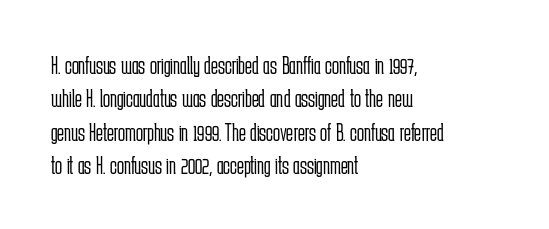
{"italic": "no", "bold": "no", "underline": "no", "align": "left", "line_spacing": "normal", "line_spacing_ratio": 1.28, "letter_spacing": "normal", "letter_spacing_em": 0.0, "glyph_px": 26}
